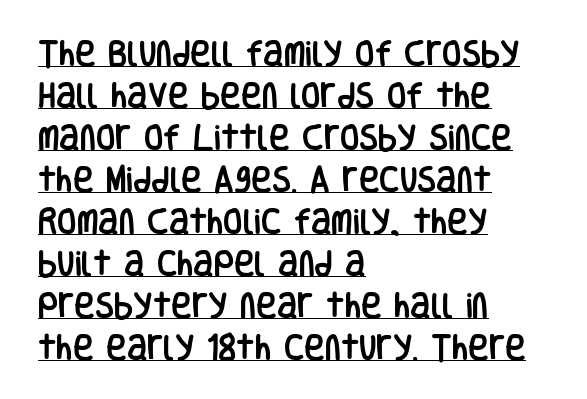
Q: Is the text italic (slanted)? A: No, it is upright.
Q: Is the typeface a serif or a sans-serif typeface? A: Sans-serif.
Q: Is the text underlined? A: Yes.
Q: How is the paragraph aligned? A: Left-aligned.
Q: Is the spacing between letters normal or unusually wide? A: Normal.
Q: Is the spacing between lines tight, normal or loose? A: Normal.
Q: Width (condensed, normal, or wide)? A: Condensed.
Q: Stroke contrast? A: Low.
Q: x-height? A: Large.
Q: Monospaced? A: No.
